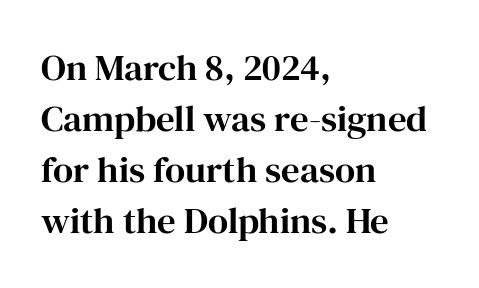
{"serif": "yes", "italic": "no", "width": "normal", "stroke_contrast": "high", "x_height": "medium", "monospaced": "no", "underline": "no", "align": "left", "line_spacing": "normal", "line_spacing_ratio": 1.38, "letter_spacing": "normal", "letter_spacing_em": 0.0, "glyph_px": 37}
